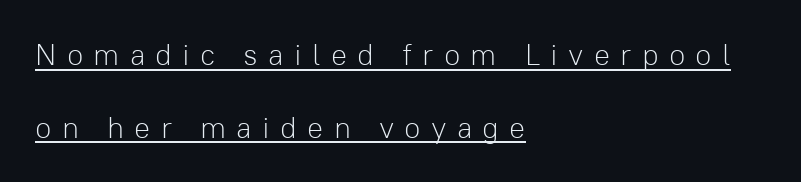
The passage shown stacks its lines with a broad gap. The rendering uses natural spacing where letterforms have individual widths. Each stroke keeps to a modest, everyday thickness or less. Tall strokes in this sample are plumb rather than angled. Font category for this specimen: sans-serif.
